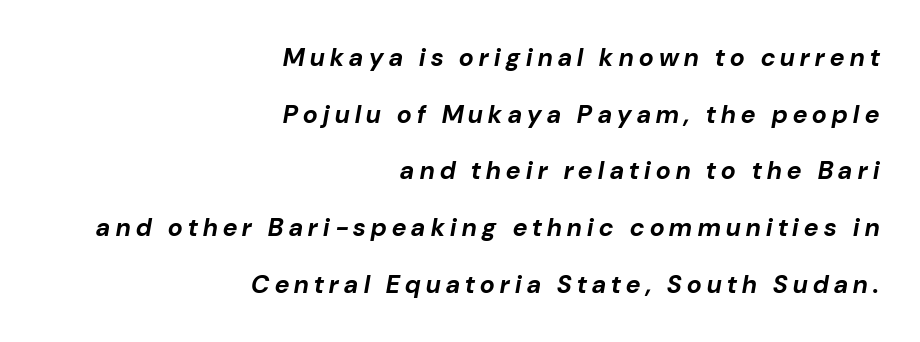
Q: Is the text bold? A: Yes.
Q: Is the text italic (slanted)? A: Yes, it leans right by about 10 degrees.
Q: Is the text underlined? A: No.
Q: How is the paragraph aligned? A: Right-aligned.
Q: Is the spacing between letters normal or unusually wide? A: Unusually wide.
Q: Is the spacing between lines tight, normal or loose? A: Loose.
